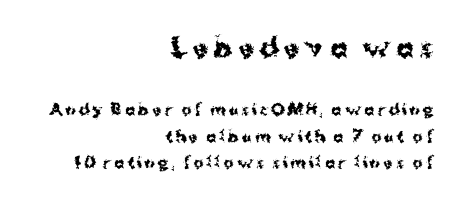
In this sample the first text group is rendered at the bigger scale. Descenders hang freely into open space. Each glyph is drawn with heavy, bold strokes. Right-aligned paragraph, ragged on the left. Every stem runs plumb, perpendicular to the baseline.
